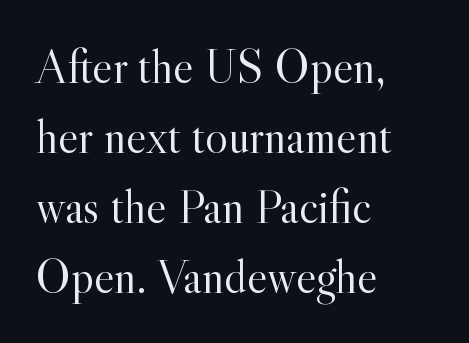
The image shows 48 px light serif type, upright; set left-aligned, normal line spacing (1.46x), normal letter spacing, not underlined; a small x-height.
